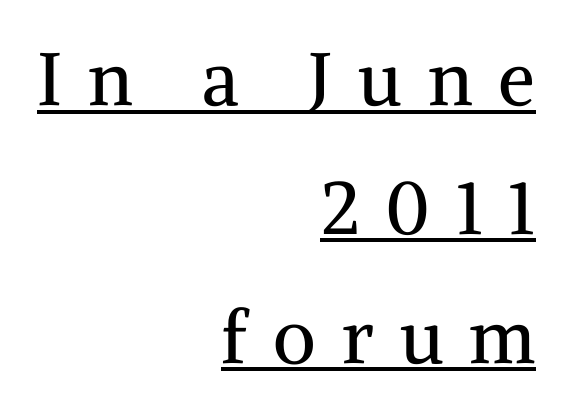
The image shows 74 px regular-weight serif type, upright; set right-aligned, line spacing 1.74x, unusually wide letter spacing (+0.35 em), underlined; medium stroke contrast and a medium x-height.
